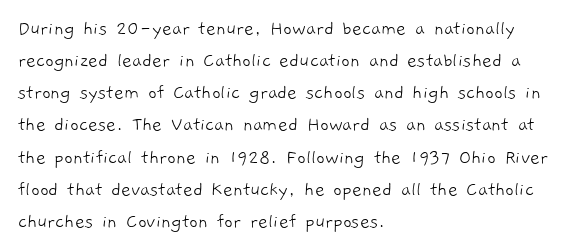
Q: Is the text bold? A: No.
Q: Is the text underlined? A: No.
Q: How is the paragraph aligned? A: Left-aligned.
Q: Is the spacing between letters normal or unusually wide? A: Normal.
Q: Is the spacing between lines tight, normal or loose? A: Normal.
